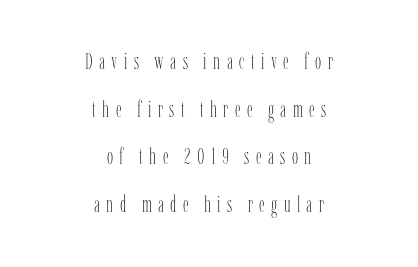
{"italic": "no", "bold": "no", "underline": "no", "align": "center", "line_spacing": "loose", "line_spacing_ratio": 2.17, "letter_spacing": "wide", "letter_spacing_em": 0.29, "glyph_px": 22}
